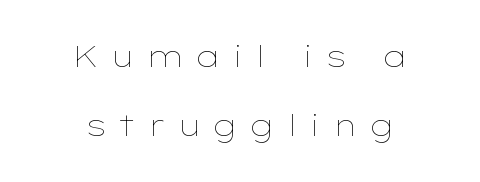
Tall strokes in this sample are plumb rather than angled. Heaviness? Minimal to ordinary, like unemphasized prose. Is there much room between lines? Yes — plenty of vertical air separates them. The rendering uses natural spacing where letterforms have individual widths. The area under the type is left untouched. In CSS terms this would be text-align: center.
